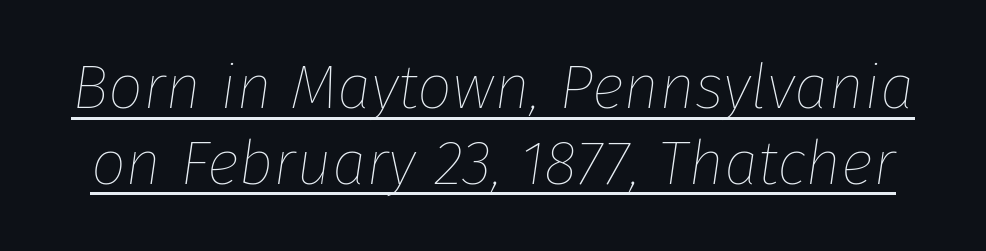
{"italic": "yes", "lean": "right", "slant_degrees": 8, "bold": "no", "weight": "thin", "width": "normal", "stroke_contrast": "low", "x_height": "medium", "monospaced": "no", "underline": "yes", "line_spacing_ratio": 1.22, "letter_spacing": "normal", "letter_spacing_em": 0.0, "glyph_px": 62}
